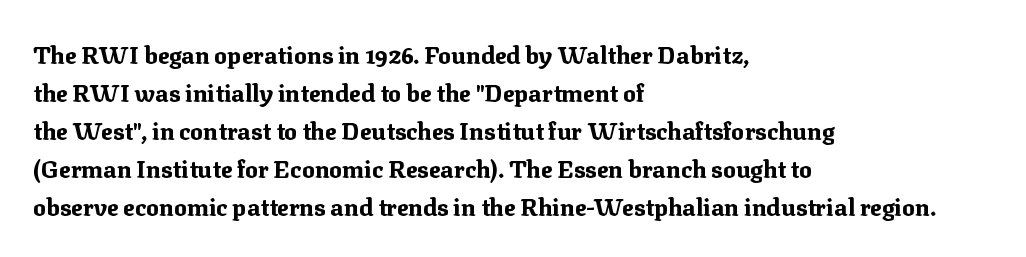
The image shows 24 px bold type, upright; set left-aligned, normal line spacing (1.58x), normal letter spacing, not underlined.
